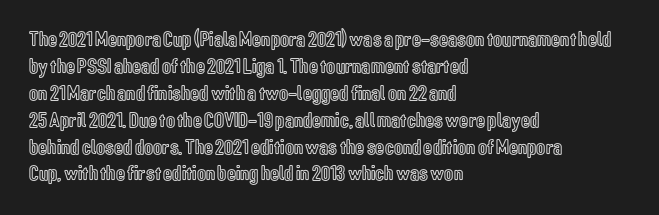
No word sits above an underline. Rendered with straight, roman letterforms. A typesetter would call this leading conventional body-copy spacing. Nothing unusual about the tracking: characters are spaced as the font intends. Line starts are locked; line ends wander.
